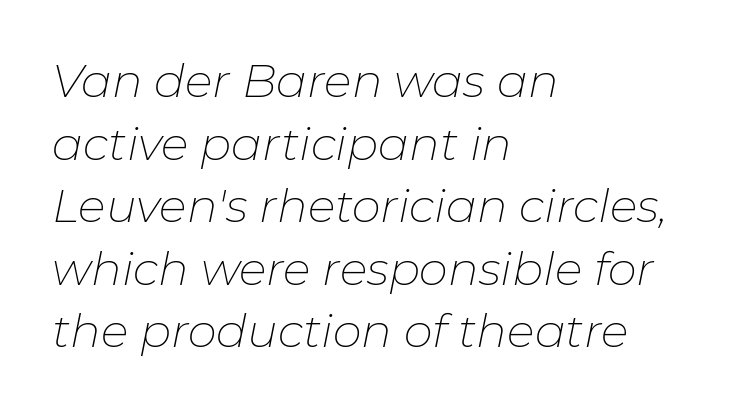
Q: Is the text bold? A: No.
Q: Is the text italic (slanted)? A: Yes, it leans right by about 11 degrees.
Q: Is the text underlined? A: No.
Q: How is the paragraph aligned? A: Left-aligned.
Q: Is the spacing between letters normal or unusually wide? A: Normal.
Q: Is the spacing between lines tight, normal or loose? A: Normal.
Q: Width (condensed, normal, or wide)? A: Normal.
Q: Stroke contrast? A: Low.
Q: x-height? A: Medium.
Q: Monospaced? A: No.
